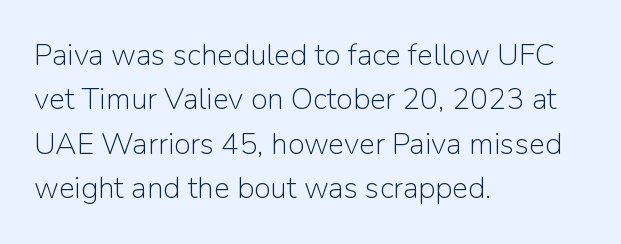
The image shows 30 px light sans-serif type, upright; set left-aligned, normal line spacing (1.48x), normal letter spacing, not underlined; low stroke contrast and a medium x-height.
